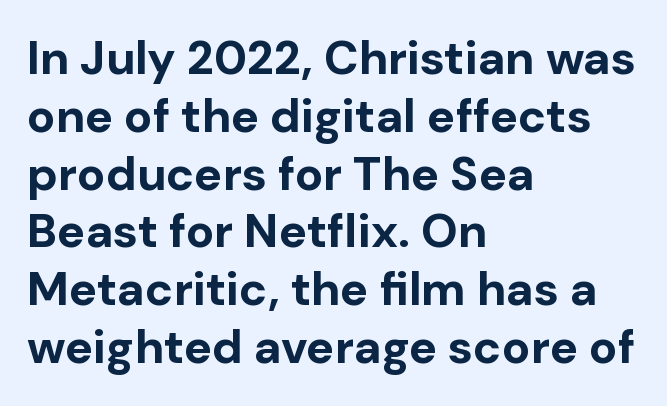
Q: Is the text bold? A: Yes.
Q: Is the text italic (slanted)? A: No, it is upright.
Q: Is the typeface a serif or a sans-serif typeface? A: Sans-serif.
Q: Is the text underlined? A: No.
Q: How is the paragraph aligned? A: Left-aligned.
Q: Is the spacing between letters normal or unusually wide? A: Normal.
Q: Width (condensed, normal, or wide)? A: Normal.
Q: Stroke contrast? A: Low.
Q: x-height? A: Medium.
Q: Monospaced? A: No.
